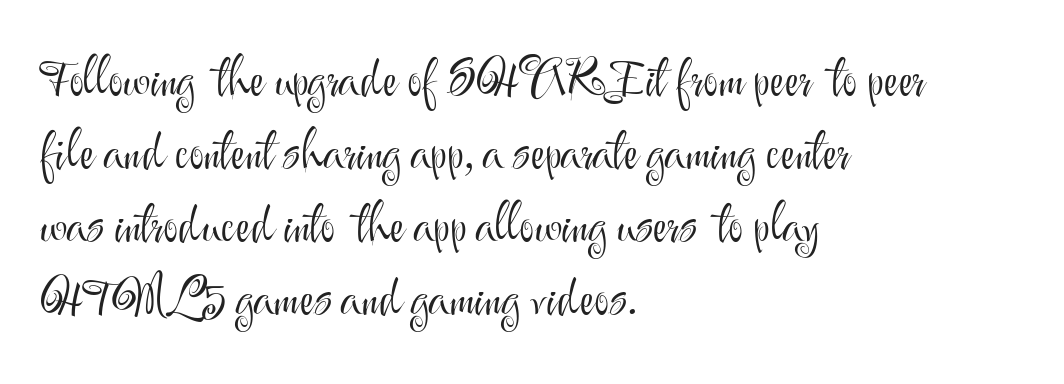
{"serif": "no", "bold": "no", "weight": "light", "width": "normal", "stroke_contrast": "medium", "x_height": "small", "monospaced": "no", "underline": "no", "align": "left", "line_spacing": "normal", "line_spacing_ratio": 1.46, "letter_spacing": "normal", "letter_spacing_em": 0.0, "glyph_px": 50}
